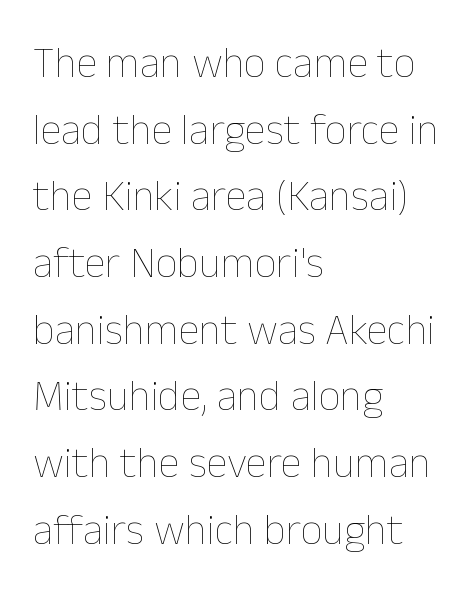
Q: Is the text bold? A: No.
Q: Is the text italic (slanted)? A: No, it is upright.
Q: Is the text underlined? A: No.
Q: How is the paragraph aligned? A: Left-aligned.
Q: Is the spacing between letters normal or unusually wide? A: Normal.
Q: Is the spacing between lines tight, normal or loose? A: Normal.
Q: Width (condensed, normal, or wide)? A: Normal.
Q: Stroke contrast? A: Low.
Q: x-height? A: Medium.
Q: Monospaced? A: No.
